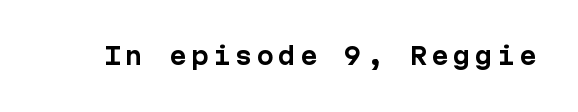
Honestly, there is no underline to notice here at all. Between one letter and the next there's a generous, obvious gap. Italic? Not at all — the glyphs are vertical. Strokes here are thick enough to call this a true bold.
